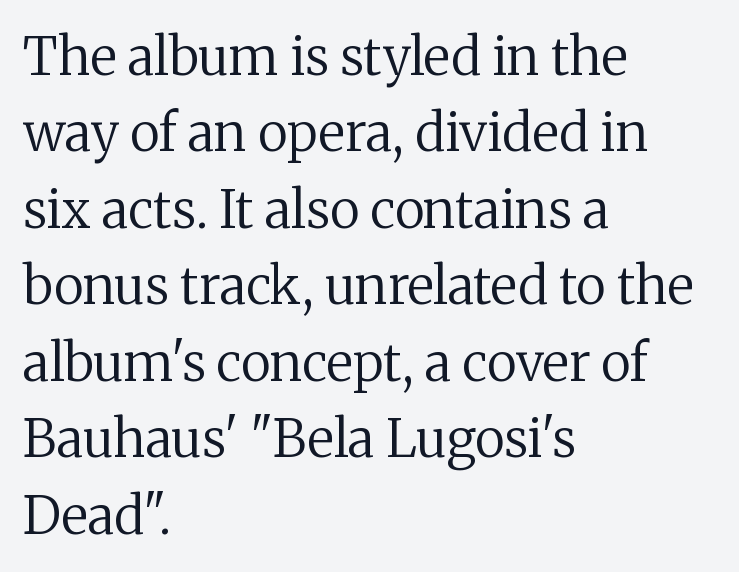
Q: Is the text bold? A: No.
Q: Is the text italic (slanted)? A: No, it is upright.
Q: Is the typeface a serif or a sans-serif typeface? A: Serif.
Q: Is the text underlined? A: No.
Q: How is the paragraph aligned? A: Left-aligned.
Q: Is the spacing between letters normal or unusually wide? A: Normal.
Q: Is the spacing between lines tight, normal or loose? A: Normal.
Q: Width (condensed, normal, or wide)? A: Normal.
Q: Stroke contrast? A: Medium.
Q: x-height? A: Medium.
Q: Monospaced? A: No.
